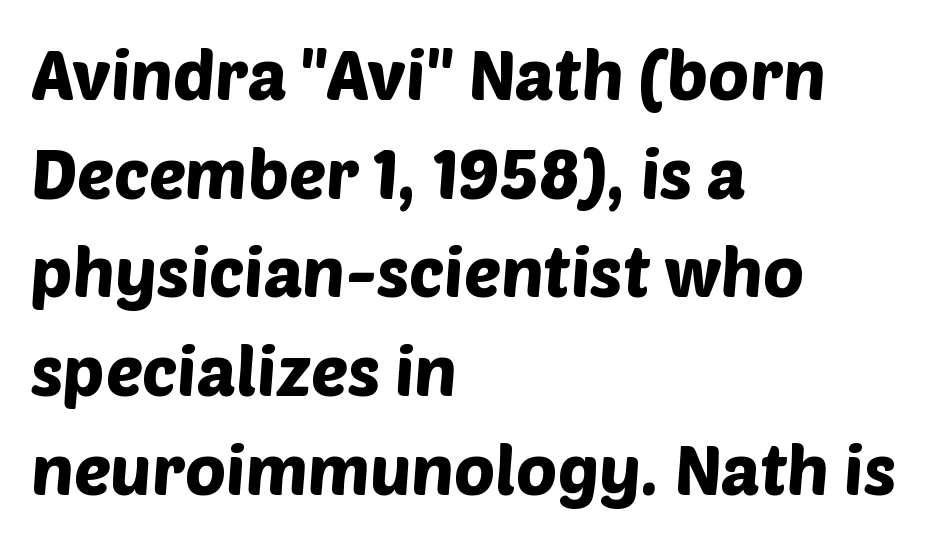
{"serif": "no", "width": "normal", "stroke_contrast": "low", "x_height": "large", "monospaced": "no", "underline": "no", "align": "left", "line_spacing": "normal", "line_spacing_ratio": 1.43, "letter_spacing": "normal", "letter_spacing_em": 0.0, "glyph_px": 69}
